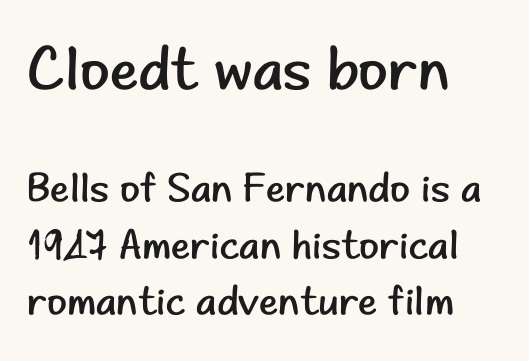
The image shows 61 px regular-weight sans-serif type, upright; set left-aligned, normal line spacing (1.38x), normal letter spacing, not underlined; the first (top) block is 1.49x larger; low stroke contrast and a small x-height.
